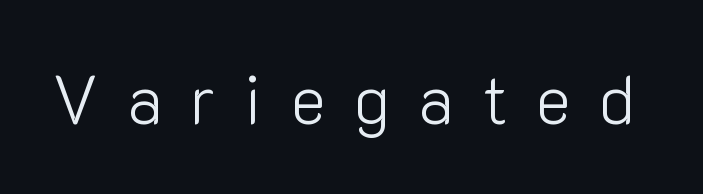
Q: Is the text bold? A: No.
Q: Is the text italic (slanted)? A: No, it is upright.
Q: Is the typeface a serif or a sans-serif typeface? A: Sans-serif.
Q: Is the text underlined? A: No.
Q: Is the spacing between letters normal or unusually wide? A: Unusually wide.
Q: Width (condensed, normal, or wide)? A: Normal.
Q: Stroke contrast? A: Low.
Q: x-height? A: Medium.
Q: Monospaced? A: No.
